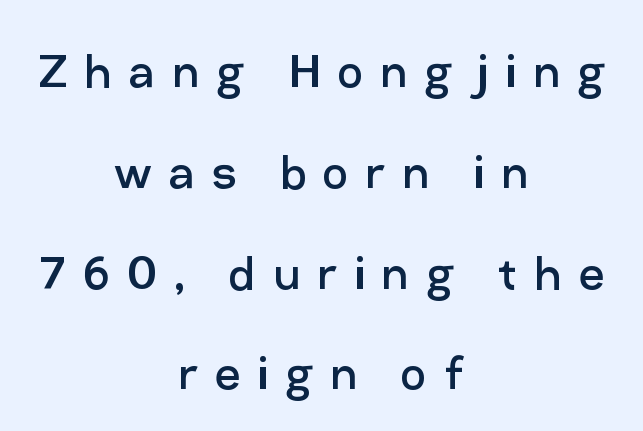
The image shows 56 px regular-weight sans-serif type, upright; set centered, line spacing 1.8x, unusually wide letter spacing (+0.3 em), not underlined; low stroke contrast and a medium x-height.
